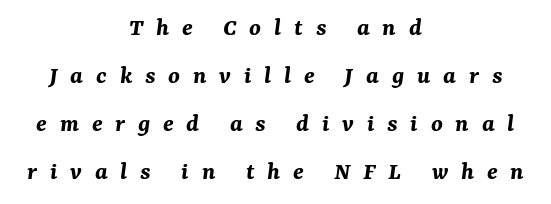
{"italic": "yes", "lean": "right", "slant_degrees": 7, "bold": "yes", "underline": "no", "align": "center", "line_spacing_ratio": 1.85, "letter_spacing": "wide", "letter_spacing_em": 0.49, "glyph_px": 26}
